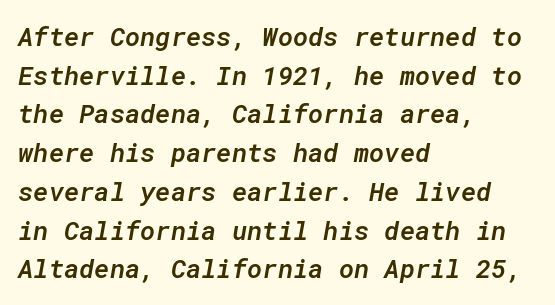
The image shows 26 px text type, italic (leaning right); set left-aligned, normal line spacing (1.49x), normal letter spacing, not underlined.
